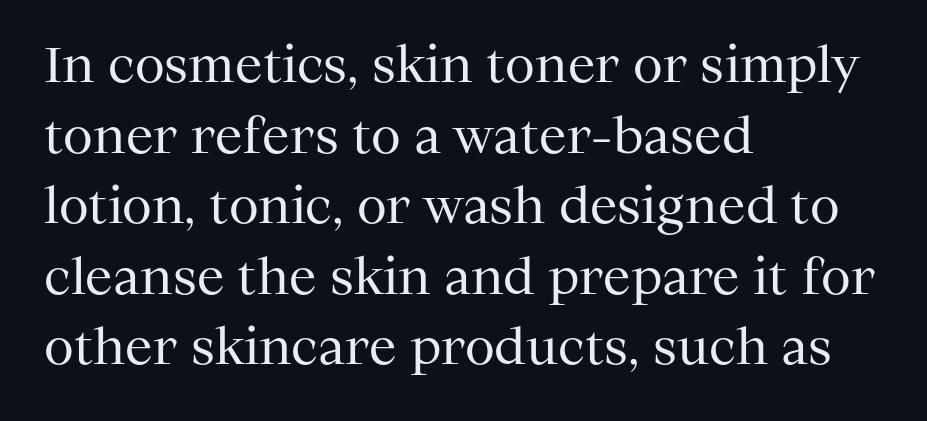
Line starts are locked; line ends wander. Think of a printed novel: that variable character pitch is what you see here. Vertical strokes here are truly vertical. The strokes carry an ordinary text weight at most. Check the space under the baseline: it is left empty. Students, note that the glyphs here touch the page at normal intervals.
